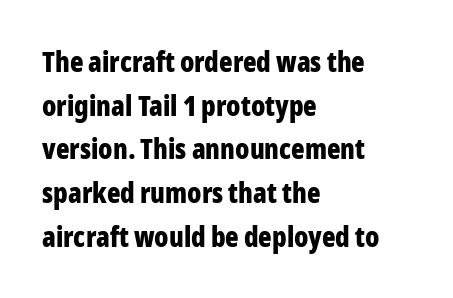
{"serif": "no", "italic": "no", "bold": "yes", "weight": "bold", "width": "condensed", "stroke_contrast": "low", "x_height": "medium", "monospaced": "no", "underline": "no", "align": "left", "line_spacing": "normal", "line_spacing_ratio": 1.56, "letter_spacing": "normal", "letter_spacing_em": 0.0, "glyph_px": 28}
